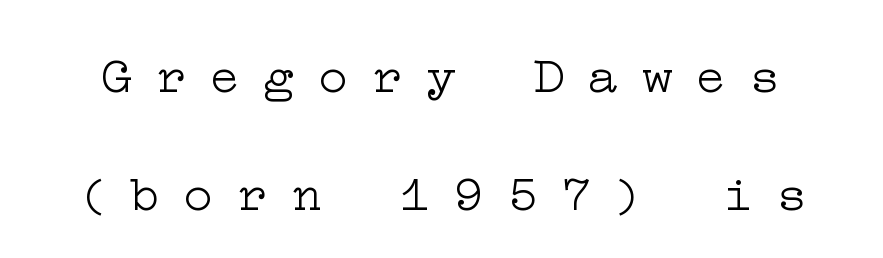
{"serif": "yes", "italic": "no", "bold": "no", "weight": "light", "width": "wide", "stroke_contrast": "low", "x_height": "medium", "underline": "no", "line_spacing": "loose", "line_spacing_ratio": 2.32, "letter_spacing": "wide", "letter_spacing_em": 0.46, "glyph_px": 51}
